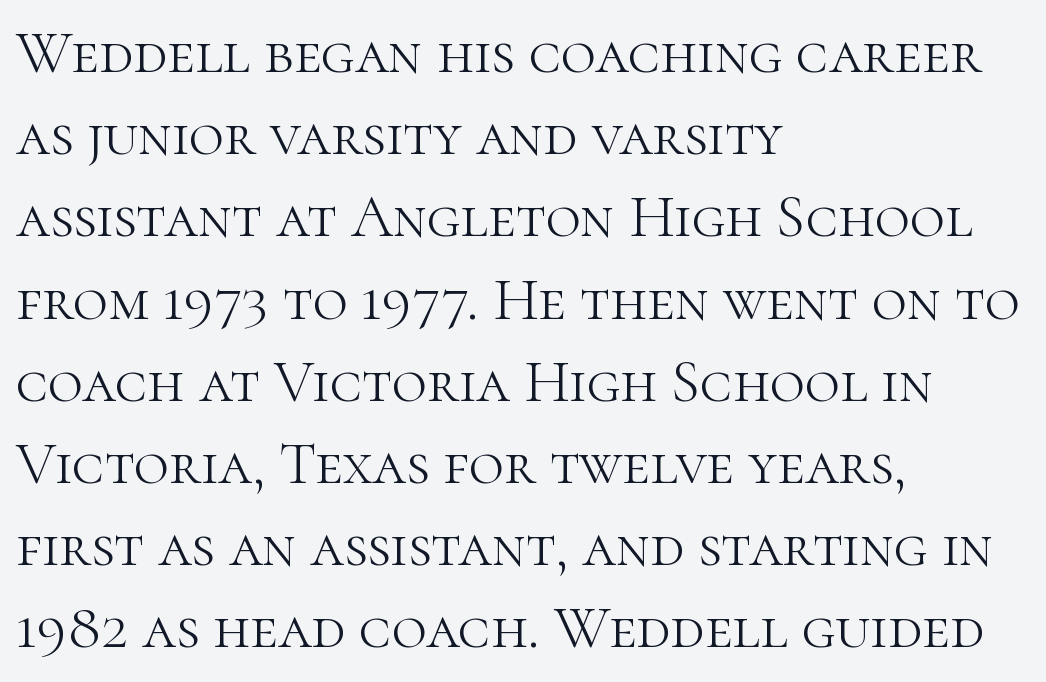
A normal amount of white space separates one row of letters from the next. Varying glyph widths throughout — classic text-font behaviour. Posture: straight, roman, zero tilt. The typeface has the unassuming heft of standard copy or less. Type style note: has serifs. The type is set solid horizontally, with unmodified tracking.
